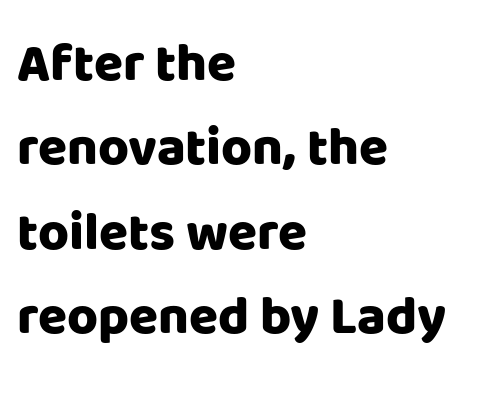
{"serif": "no", "italic": "no", "bold": "yes", "weight": "heavy", "width": "normal", "stroke_contrast": "low", "x_height": "large", "monospaced": "no", "underline": "no", "align": "left", "line_spacing": "normal", "line_spacing_ratio": 1.59, "letter_spacing": "normal", "letter_spacing_em": 0.0, "glyph_px": 53}
